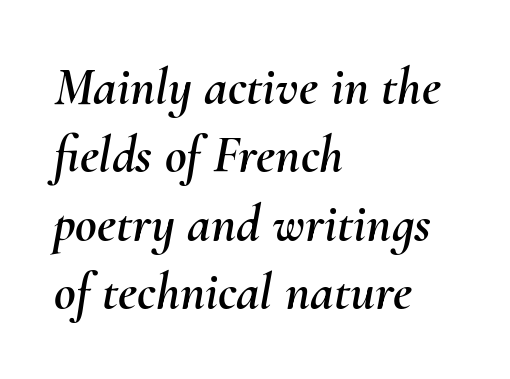
Q: Is the text italic (slanted)? A: Yes, it leans right by about 10 degrees.
Q: Is the text underlined? A: No.
Q: How is the paragraph aligned? A: Left-aligned.
Q: Is the spacing between letters normal or unusually wide? A: Normal.
Q: Is the spacing between lines tight, normal or loose? A: Normal.
Q: Width (condensed, normal, or wide)? A: Normal.
Q: Stroke contrast? A: Medium.
Q: x-height? A: Small.
Q: Monospaced? A: No.
